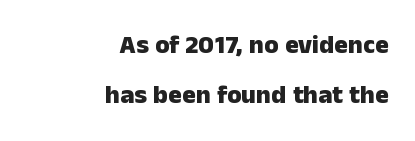
Q: Is the text bold? A: Yes.
Q: Is the text italic (slanted)? A: No, it is upright.
Q: Is the text underlined? A: No.
Q: How is the paragraph aligned? A: Right-aligned.
Q: Is the spacing between letters normal or unusually wide? A: Normal.
Q: Is the spacing between lines tight, normal or loose? A: Loose.
